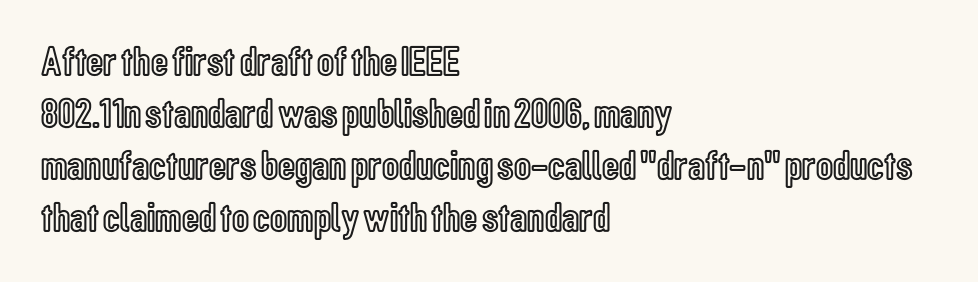
The image shows 42 px condensed type, upright; set left-aligned, line spacing 1.24x, normal letter spacing, not underlined; a medium x-height.
